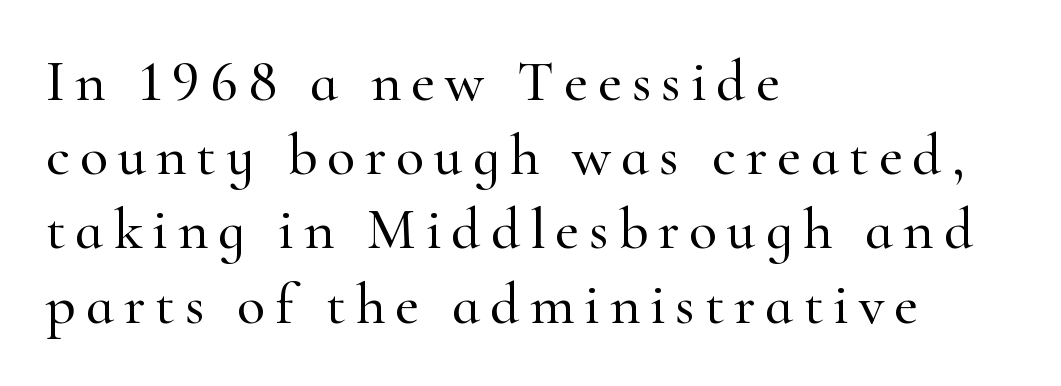
These lines are set flush left with a ragged right edge. Spacing verdict: proportional, widths tailored to each character. Designer's note — italics off, roman on. Reading down the column, the eye jumps a familiar distance to each next line. Bare-footed words on every line.
